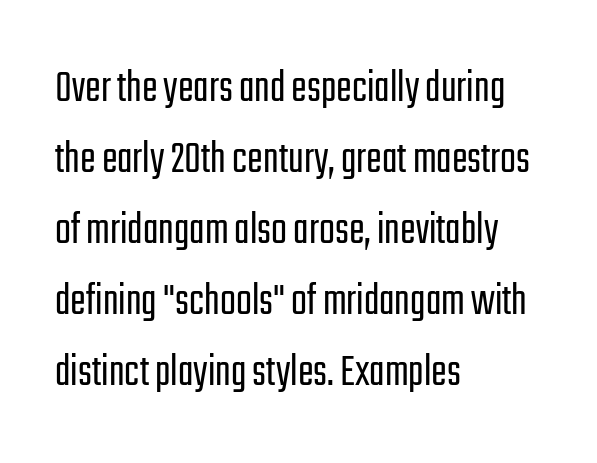
Honestly, the letter spacing is just normal — you wouldn't notice it. Does the lettering tilt? It doesn't — this is upright. Stems here are at most as thick as an everyday book face. Nope, no serifs anywhere on these letters. Normally led — the rows are evenly, conventionally spaced.
